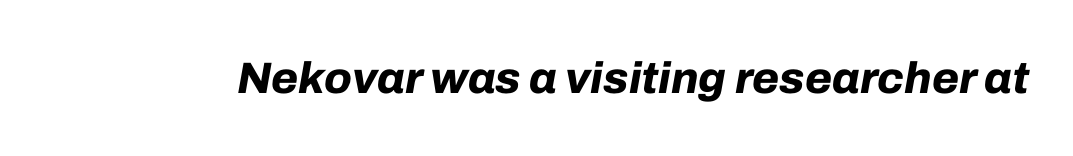
These lines keep a tight, regular rhythm from letter to letter. Looks like regular typesetting: each glyph gets only the width it needs. The text carries the slant typical of an italic or oblique font. Plenty of ink on the page — the face is bold.
